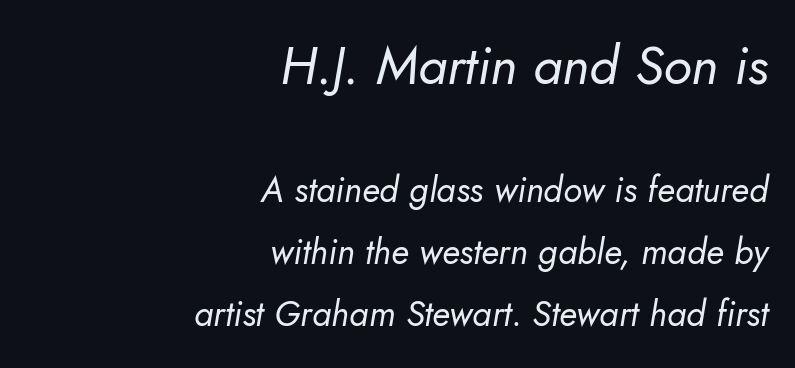
Q: Is the text bold? A: No.
Q: Is the text italic (slanted)? A: Yes, it leans right by about 5 degrees.
Q: Is the text underlined? A: No.
Q: How is the paragraph aligned? A: Right-aligned.
Q: Is the spacing between letters normal or unusually wide? A: Normal.
Q: Which block of text is set in a larger size, the first (top) or the second (bottom)? A: The first (top) one.
Q: Width (condensed, normal, or wide)? A: Normal.
Q: Stroke contrast? A: Low.
Q: x-height? A: Small.
Q: Monospaced? A: No.
